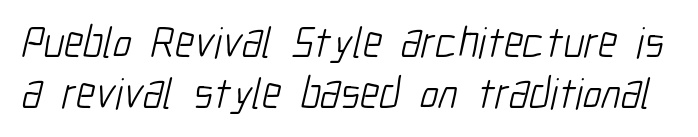
{"serif": "no", "bold": "no", "weight": "light", "width": "condensed", "stroke_contrast": "low", "x_height": "medium", "monospaced": "no", "underline": "no", "line_spacing_ratio": 1.16, "letter_spacing": "normal", "letter_spacing_em": 0.0, "glyph_px": 44}
